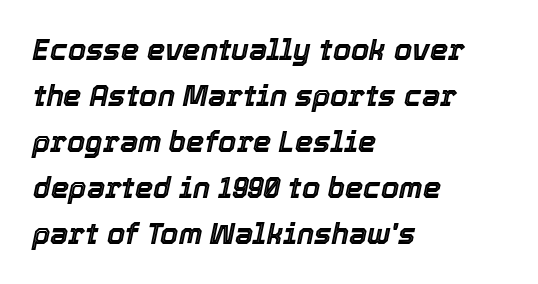
{"italic": "yes", "lean": "right", "slant_degrees": 12, "width": "normal", "x_height": "medium", "monospaced": "no", "underline": "no", "align": "left", "line_spacing": "normal", "line_spacing_ratio": 1.59, "letter_spacing": "normal", "letter_spacing_em": 0.0, "glyph_px": 29}
